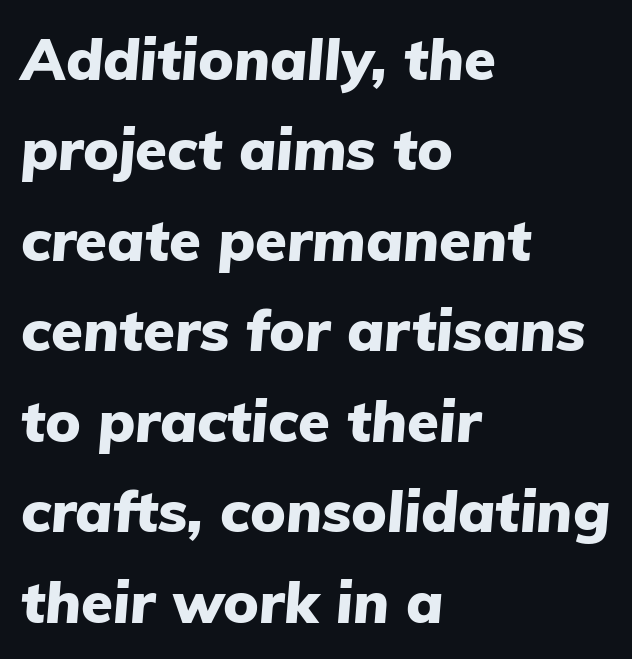
{"italic": "yes", "lean": "right", "slant_degrees": 5, "bold": "yes", "weight": "heavy", "width": "normal", "stroke_contrast": "low", "x_height": "medium", "monospaced": "no", "underline": "no", "align": "left", "line_spacing": "normal", "line_spacing_ratio": 1.56, "letter_spacing": "normal", "letter_spacing_em": 0.0, "glyph_px": 58}
